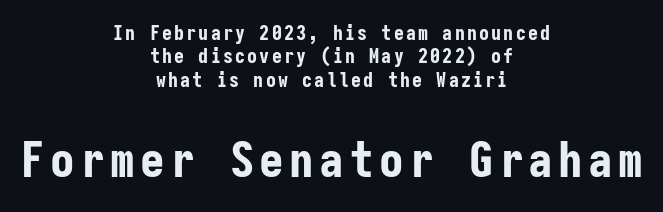
The image shows 49 px bold, condensed sans-serif type, upright, monospaced; set centered, line spacing 1.17x, not underlined; the second (bottom) block is 2.45x larger; low stroke contrast and a medium x-height.
